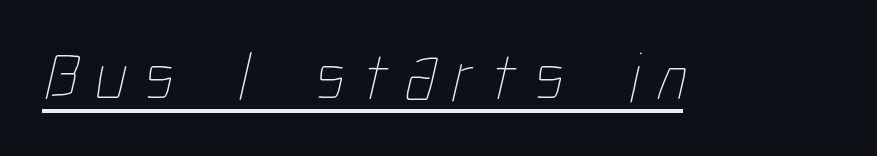
Stems and bowls with no extra thickness — not bold. This is underlined copy, the kind a proofreader might mark for attention. The rendering uses natural spacing where letterforms have individual widths. Is the letter spacing exaggerated? Yes — the characters are pushed far apart.
